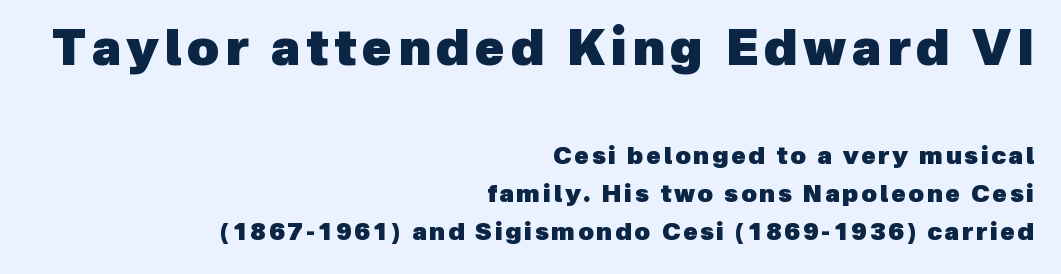
{"serif": "no", "bold": "yes", "weight": "heavy", "width": "normal", "x_height": "medium", "monospaced": "no", "underline": "no", "align": "right", "line_spacing": "normal", "line_spacing_ratio": 1.6, "larger_block": "first", "size_ratio": 2.04, "glyph_px": 49}
